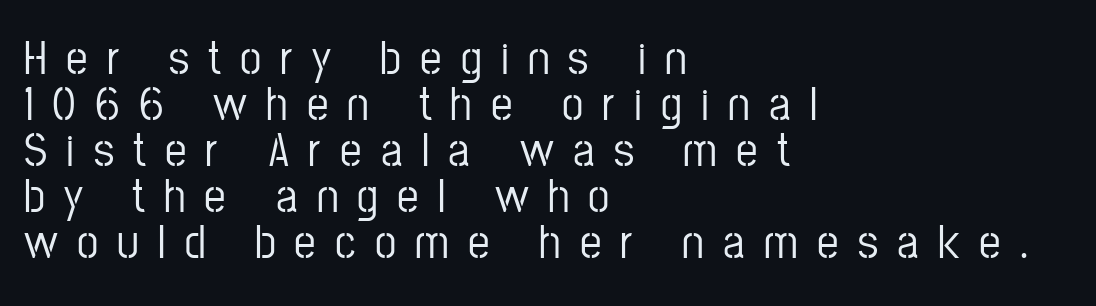
Q: Is the text italic (slanted)? A: No, it is upright.
Q: Is the typeface a serif or a sans-serif typeface? A: Sans-serif.
Q: Is the text underlined? A: No.
Q: How is the paragraph aligned? A: Left-aligned.
Q: Is the spacing between letters normal or unusually wide? A: Unusually wide.
Q: Is the spacing between lines tight, normal or loose? A: Tight.
Q: Width (condensed, normal, or wide)? A: Condensed.
Q: Stroke contrast? A: Low.
Q: x-height? A: Medium.
Q: Monospaced? A: No.
